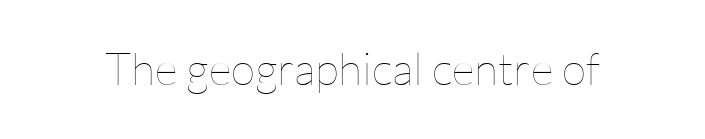
{"italic": "no", "bold": "no", "weight": "thin", "width": "normal", "stroke_contrast": "low", "x_height": "medium", "monospaced": "no", "underline": "no", "letter_spacing": "normal", "letter_spacing_em": 0.0, "glyph_px": 45}
